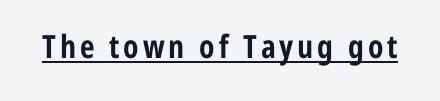
A roman cut, with each character standing at attention. Underline: present. A typesetter would call this proportional, since set widths differ per character. What weight is shown? A full bold with thick strokes. Look at the bottom of the vertical strokes: they stop flat, with no serifs.
